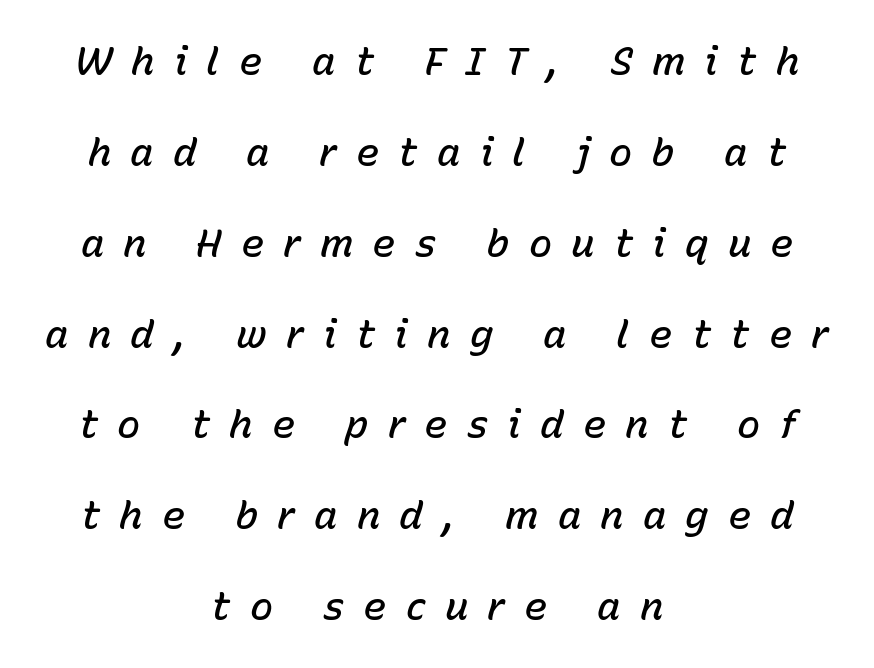
Q: Is the text bold? A: Semi-bold.
Q: Is the text italic (slanted)? A: Yes, it leans right by about 15 degrees.
Q: Is the text underlined? A: No.
Q: How is the paragraph aligned? A: Centered.
Q: Is the spacing between letters normal or unusually wide? A: Unusually wide.
Q: Is the spacing between lines tight, normal or loose? A: Loose.
Q: Width (condensed, normal, or wide)? A: Normal.
Q: Stroke contrast? A: Low.
Q: x-height? A: Medium.
Q: Monospaced? A: No.
